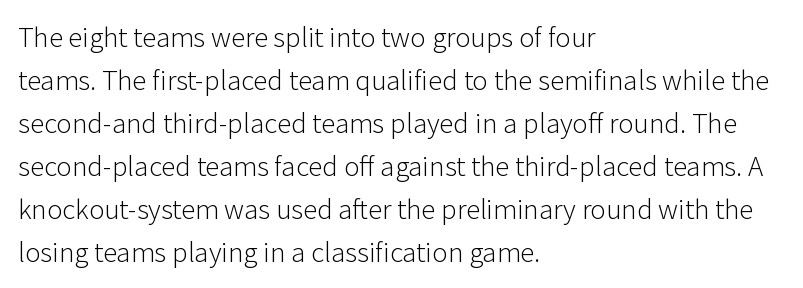
Observe the absence of serifs on each vertical stroke in this sample. Posture: straight, roman, zero tilt. Short and long lines alike share a common starting point at left. Letter spacing: default.
